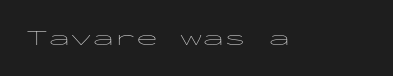
Q: Is the text bold? A: No.
Q: Is the text italic (slanted)? A: No, it is upright.
Q: Is the text underlined? A: No.
Q: Is the spacing between letters normal or unusually wide? A: Normal.
